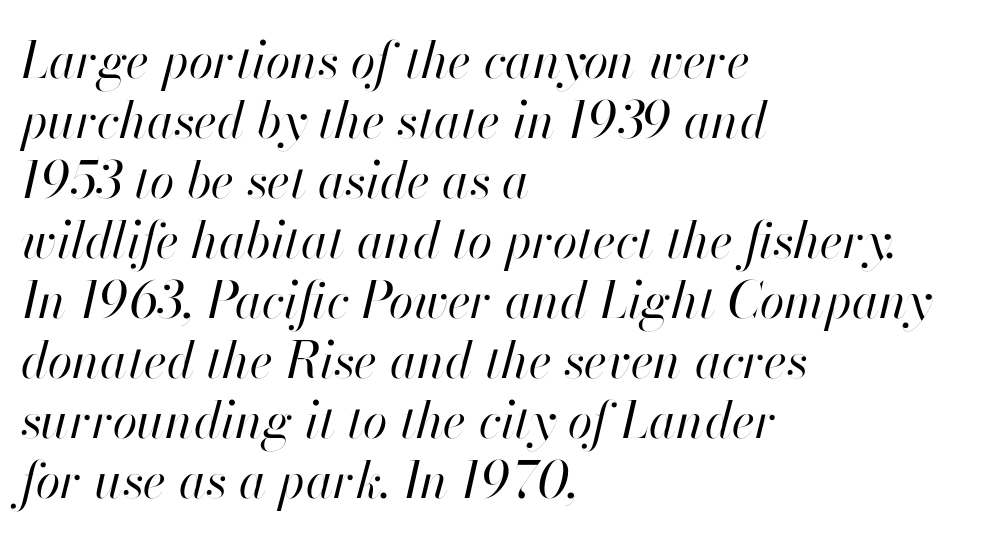
{"italic": "yes", "lean": "right", "slant_degrees": 13, "bold": "no", "weight": "regular", "width": "normal", "stroke_contrast": "high", "x_height": "small", "monospaced": "no", "underline": "no", "align": "left", "line_spacing_ratio": 1.2, "letter_spacing": "normal", "letter_spacing_em": 0.0, "glyph_px": 50}
